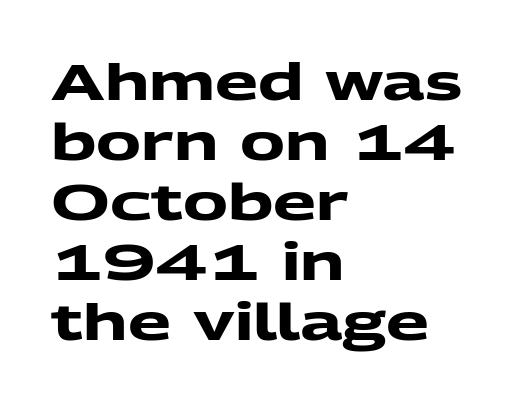
The image shows 50 px heavy, wide sans-serif type; set left-aligned, line spacing 1.2x, normal letter spacing, not underlined; medium stroke contrast and a medium x-height.
